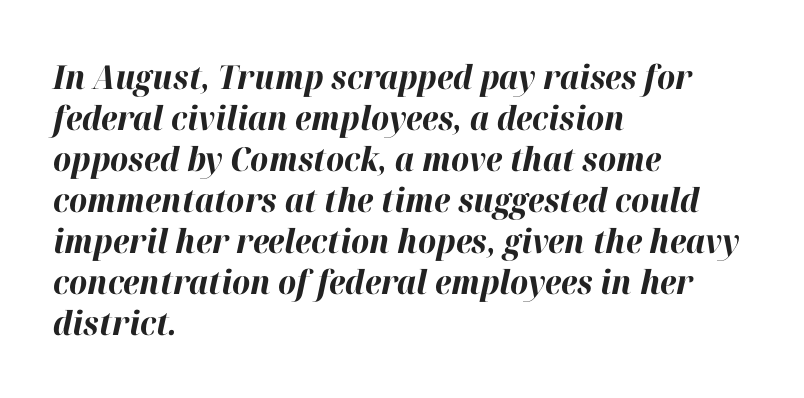
Q: Is the text bold? A: Yes.
Q: Is the text italic (slanted)? A: Yes, it leans right by about 12 degrees.
Q: Is the text underlined? A: No.
Q: How is the paragraph aligned? A: Left-aligned.
Q: Is the spacing between letters normal or unusually wide? A: Normal.
Q: Width (condensed, normal, or wide)? A: Normal.
Q: Stroke contrast? A: High.
Q: x-height? A: Medium.
Q: Monospaced? A: No.
